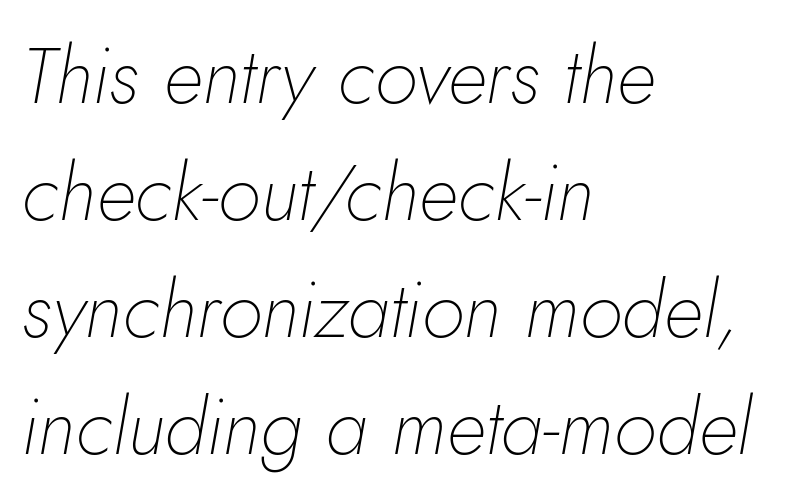
Q: Is the text bold? A: No.
Q: Is the text italic (slanted)? A: Yes, it leans right by about 10 degrees.
Q: Is the text underlined? A: No.
Q: How is the paragraph aligned? A: Left-aligned.
Q: Is the spacing between letters normal or unusually wide? A: Normal.
Q: Is the spacing between lines tight, normal or loose? A: Normal.
Q: Width (condensed, normal, or wide)? A: Normal.
Q: Stroke contrast? A: Low.
Q: x-height? A: Small.
Q: Monospaced? A: No.
